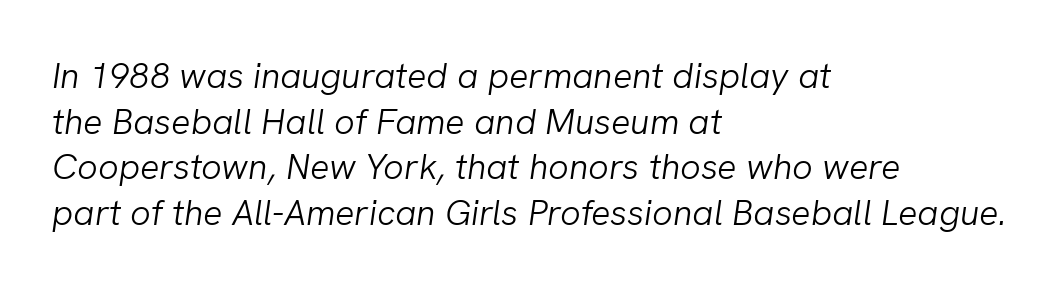
Q: Is the text bold? A: No.
Q: Is the text italic (slanted)? A: Yes, it leans right by about 8 degrees.
Q: Is the text underlined? A: No.
Q: How is the paragraph aligned? A: Left-aligned.
Q: Is the spacing between letters normal or unusually wide? A: Normal.
Q: Is the spacing between lines tight, normal or loose? A: Normal.
Q: Width (condensed, normal, or wide)? A: Normal.
Q: Stroke contrast? A: Low.
Q: x-height? A: Medium.
Q: Monospaced? A: No.
